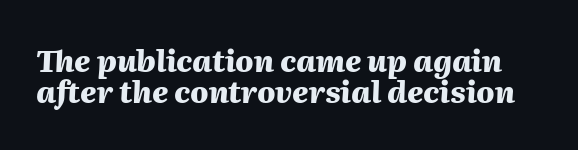
Closely set lines give the paragraph a compact silhouette. Weight: bold. The horizontal fit of the characters is conventional and even. The axis of the letterforms is tilted away from vertical. Glance below the letters and you will spot only blank space.
